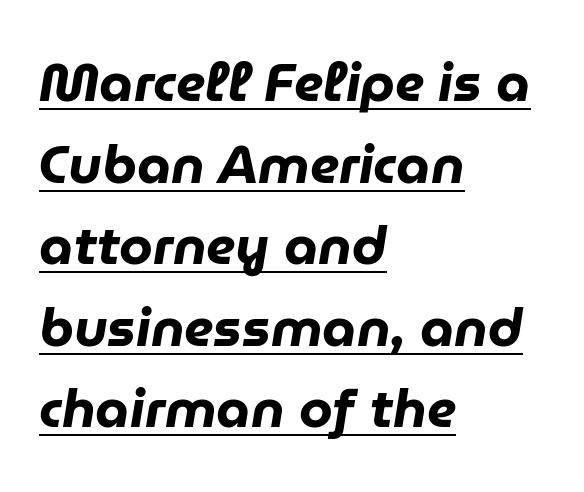
Rows of type keep a routine distance in the vertical direction. Designer's note — italics engaged. Caption: multi-line text, flush left, ragged right. The strokes are fattened all the way to bold.
